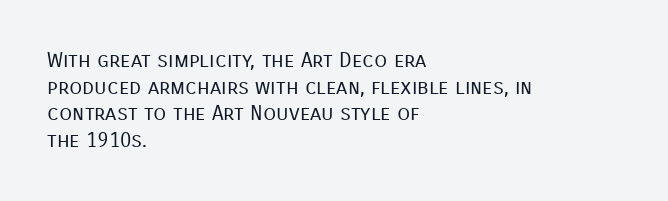
{"italic": "no", "bold": "no", "underline": "no", "align": "left", "line_spacing": "normal", "line_spacing_ratio": 1.27, "letter_spacing": "normal", "letter_spacing_em": 0.0, "glyph_px": 21}
